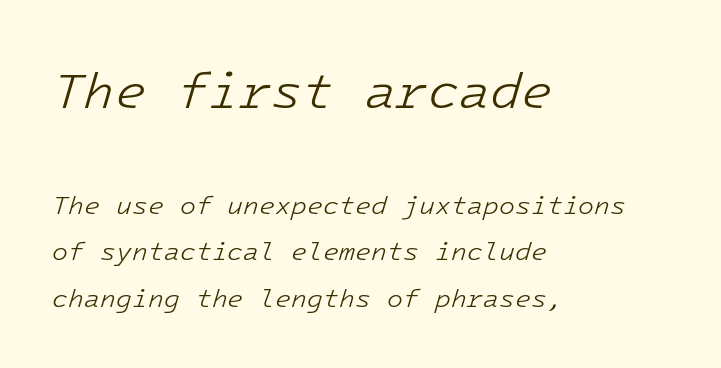
{"italic": "yes", "lean": "right", "slant_degrees": 16, "bold": "no", "weight": "light", "width": "normal", "stroke_contrast": "low", "x_height": "medium", "underline": "no", "align": "left", "line_spacing_ratio": 1.8, "letter_spacing": "normal", "letter_spacing_em": 0.0, "larger_block": "first", "size_ratio": 1.96, "glyph_px": 51}
